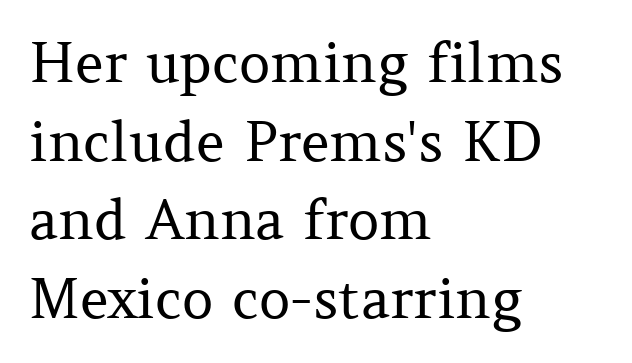
Q: Is the text bold? A: No.
Q: Is the text italic (slanted)? A: No, it is upright.
Q: Is the typeface a serif or a sans-serif typeface? A: Serif.
Q: Is the text underlined? A: No.
Q: How is the paragraph aligned? A: Left-aligned.
Q: Is the spacing between letters normal or unusually wide? A: Normal.
Q: Is the spacing between lines tight, normal or loose? A: Normal.
Q: Width (condensed, normal, or wide)? A: Normal.
Q: Stroke contrast? A: Medium.
Q: x-height? A: Medium.
Q: Monospaced? A: No.
